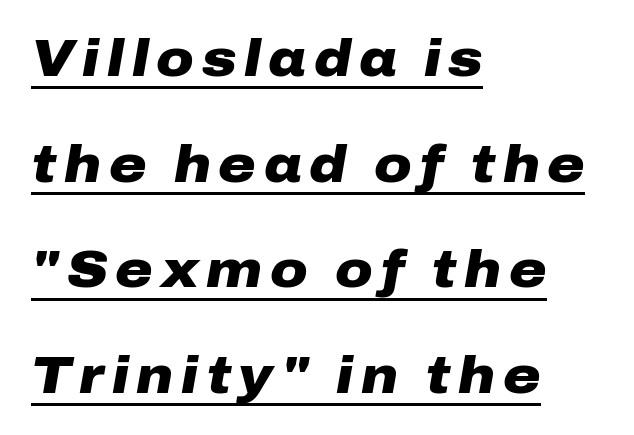
The line-height multiplier appears high, well above default. These words are printed bold, with thick strokes throughout. In terms of posture, this sample is oblique. Short and long lines alike share a common starting point at left. Varying glyph widths throughout — classic text-font behaviour.
